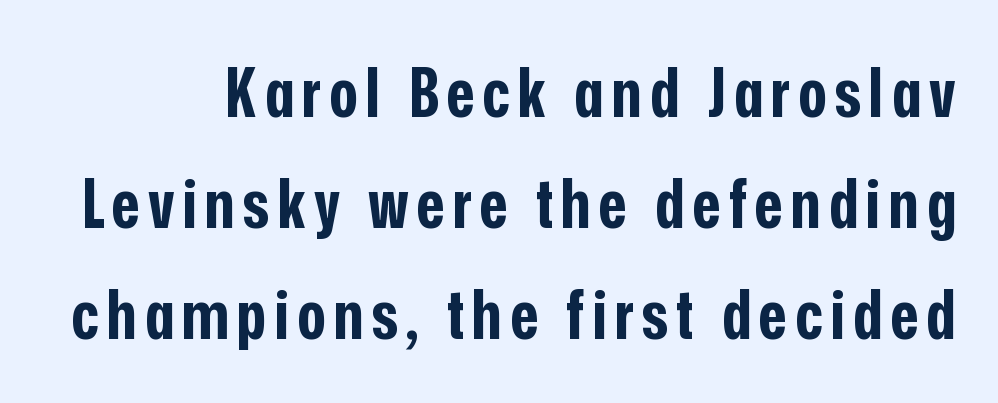
Q: Is the text bold? A: Yes.
Q: Is the text italic (slanted)? A: No, it is upright.
Q: Is the typeface a serif or a sans-serif typeface? A: Sans-serif.
Q: Is the text underlined? A: No.
Q: Is the spacing between lines tight, normal or loose? A: Normal.
Q: Width (condensed, normal, or wide)? A: Condensed.
Q: Stroke contrast? A: Low.
Q: x-height? A: Medium.
Q: Monospaced? A: No.
